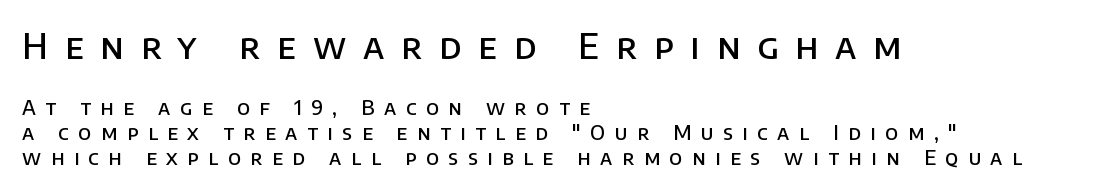
{"serif": "no", "italic": "no", "bold": "semi", "weight": "semibold", "width": "normal", "stroke_contrast": "low", "x_height": "large", "monospaced": "no", "underline": "no", "align": "left", "line_spacing": "normal", "line_spacing_ratio": 1.26, "letter_spacing": "wide", "letter_spacing_em": 0.48, "larger_block": "first", "size_ratio": 1.75, "glyph_px": 35}
